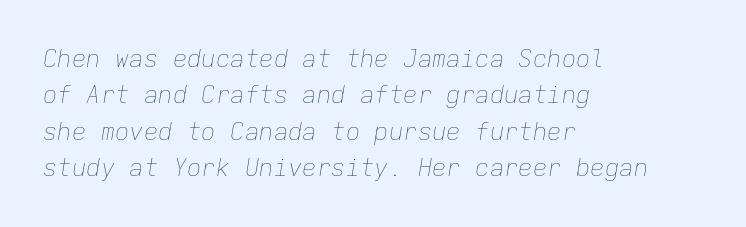
Layout note: lines flush left. In terms of posture, this sample is oblique. The strip under each line holds only bare page. A typesetter would call this leading conventional body-copy spacing.
